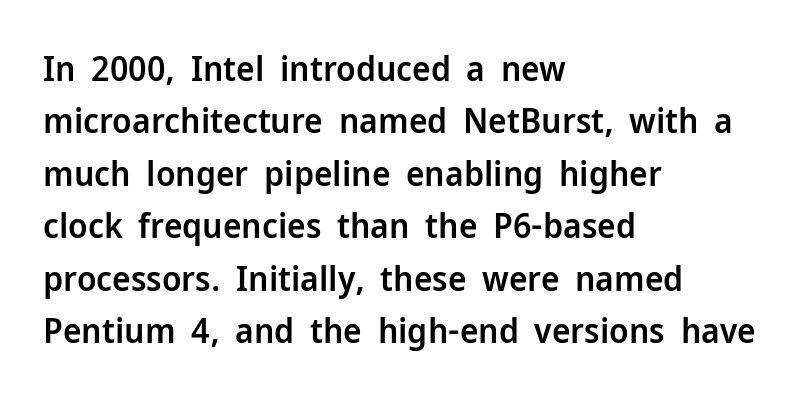
Quick note: not italic, upright. Its strokes are somewhat broadened, the hallmark of semibold type. Descenders hang freely into open space. The rendering shows plain stroke endings on the letterforms — a sans-serif design. Standard letterfit; no display-style spreading of the glyphs.
